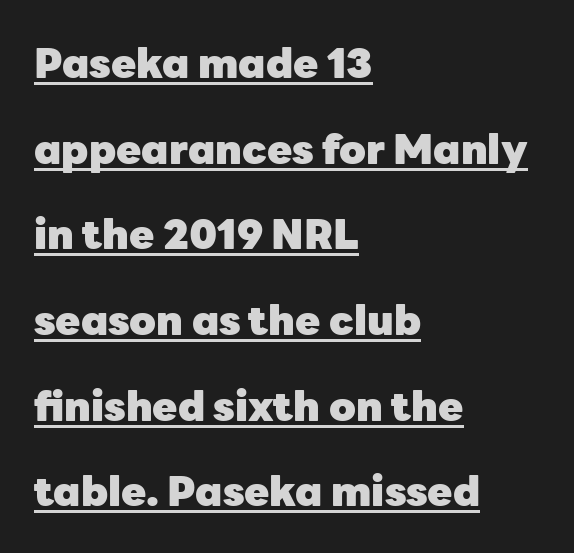
{"serif": "no", "italic": "no", "bold": "yes", "weight": "heavy", "width": "normal", "stroke_contrast": "low", "x_height": "medium", "monospaced": "no", "underline": "yes", "align": "left", "line_spacing": "loose", "line_spacing_ratio": 2.09, "letter_spacing": "normal", "letter_spacing_em": 0.0, "glyph_px": 41}
